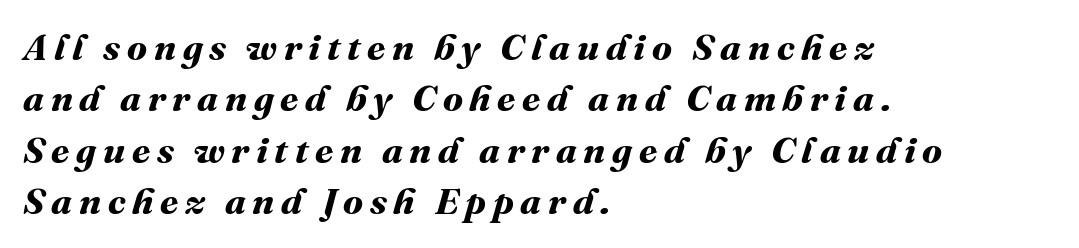
Q: Is the text bold? A: Yes.
Q: Is the text underlined? A: No.
Q: How is the paragraph aligned? A: Left-aligned.
Q: Is the spacing between lines tight, normal or loose? A: Normal.
Q: Width (condensed, normal, or wide)? A: Normal.
Q: Stroke contrast? A: Medium.
Q: x-height? A: Medium.
Q: Monospaced? A: No.
